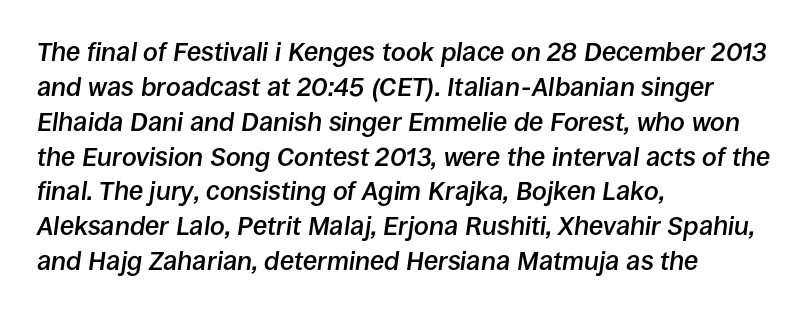
{"italic": "yes", "lean": "right", "slant_degrees": 8, "bold": "semi", "underline": "no", "align": "left", "line_spacing": "normal", "line_spacing_ratio": 1.34, "letter_spacing": "normal", "letter_spacing_em": 0.0, "glyph_px": 26}
